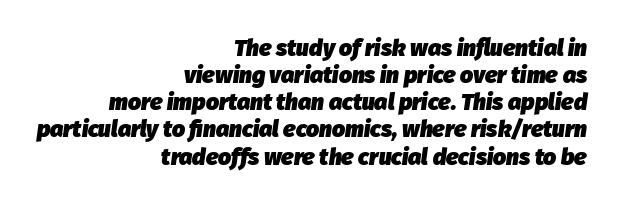
You can tell it's italic because the verticals aren't actually vertical. What stands out about the letter spacing? Nothing — it is the standard amount. Notice how the passage keeps a crisp vertical edge on the right only. Chunky letters — that's bold for sure. Check the space under the baseline: it is left empty.
